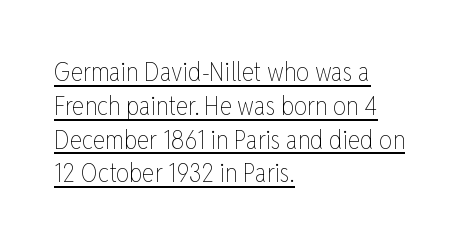
The image shows 26 px text type, upright; set left-aligned, normal line spacing (1.3x), normal letter spacing, underlined.
